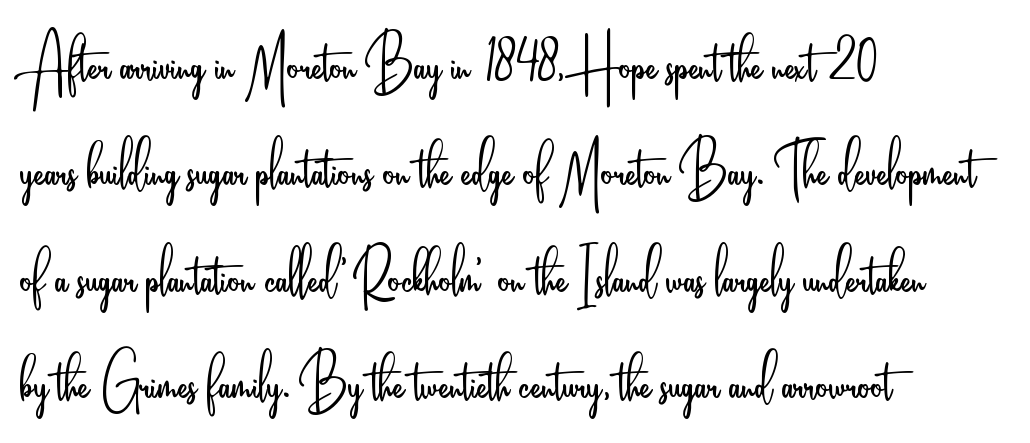
Looks like regular typesetting: each glyph gets only the width it needs. What stands out about the letter spacing? Nothing — it is the standard amount. Compared with a centered layout, this one pins lines to the left instead. The strokes are not fattened; the text isn't bold. Grotesque or geometric, the face here clearly has no serifs.
